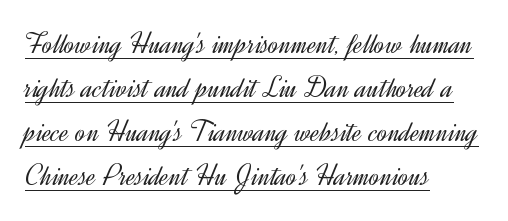
Q: Is the text bold? A: No.
Q: Is the text italic (slanted)? A: Yes.
Q: Is the typeface a serif or a sans-serif typeface? A: Sans-serif.
Q: Is the text underlined? A: Yes.
Q: How is the paragraph aligned? A: Left-aligned.
Q: Is the spacing between letters normal or unusually wide? A: Normal.
Q: Is the spacing between lines tight, normal or loose? A: Normal.
Q: Width (condensed, normal, or wide)? A: Normal.
Q: x-height? A: Small.
Q: Monospaced? A: No.
